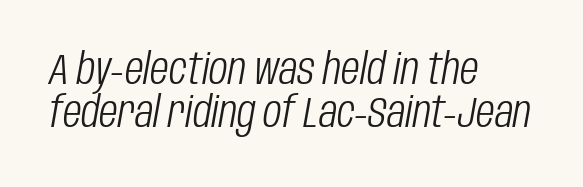
{"italic": "yes", "lean": "right", "slant_degrees": 10, "bold": "no", "weight": "light", "width": "condensed", "stroke_contrast": "low", "x_height": "large", "monospaced": "no", "underline": "no", "align": "left", "line_spacing": "tight", "line_spacing_ratio": 1.0, "letter_spacing": "normal", "letter_spacing_em": 0.0, "glyph_px": 43}
